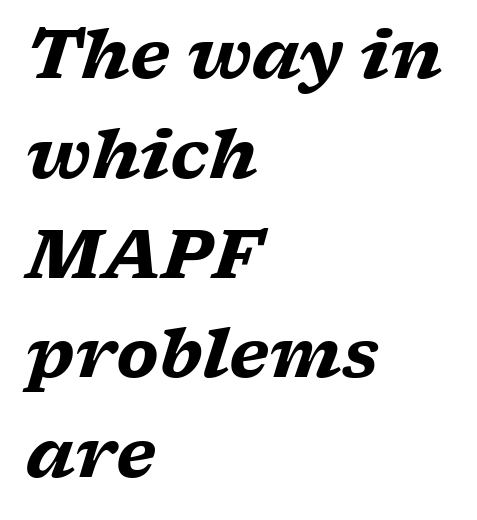
How are the letters spaced? Ordinarily, with no added tracking. This rendering employs a face with finishing strokes, i.e., a serif. When letters slant like this, we call the style italic. Descender tails drop into unmarked territory. The block of text has a typical density, with ordinary space between rows.
